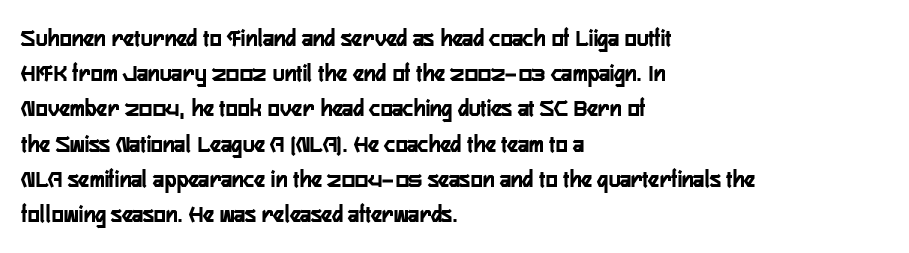
Here the glyphs are tracked normally, forming tight word shapes. Posture: upright roman. Plain, unruled lines of type. Leading matches the norm, producing a regular column.
